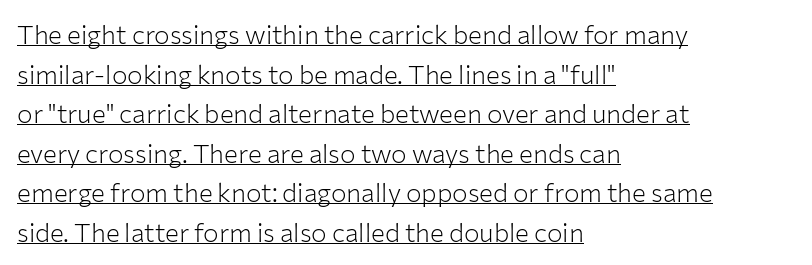
Q: Is the text bold? A: No.
Q: Is the text italic (slanted)? A: No, it is upright.
Q: Is the text underlined? A: Yes.
Q: How is the paragraph aligned? A: Left-aligned.
Q: Is the spacing between letters normal or unusually wide? A: Normal.
Q: Is the spacing between lines tight, normal or loose? A: Normal.
